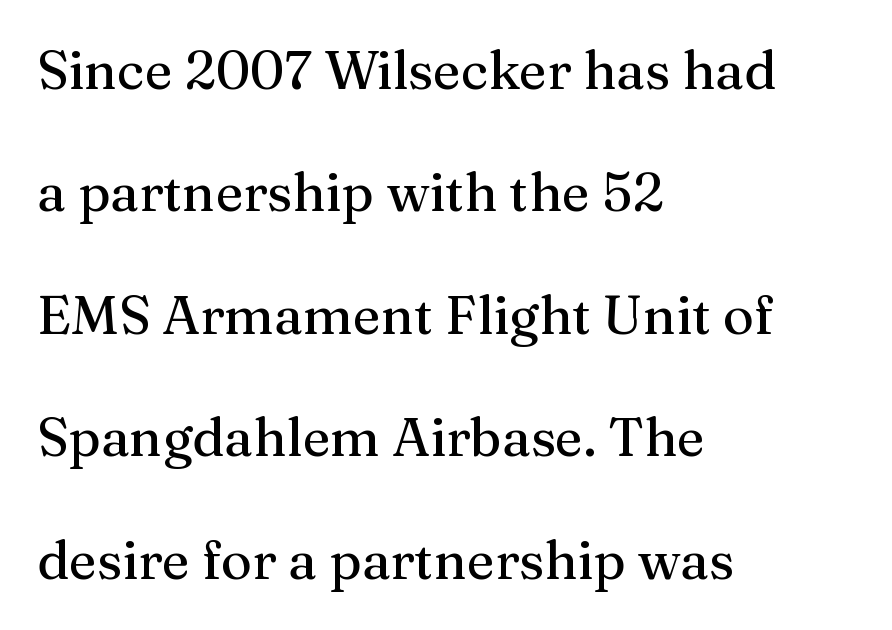
{"serif": "yes", "italic": "no", "width": "normal", "stroke_contrast": "medium", "x_height": "medium", "monospaced": "no", "underline": "no", "align": "left", "line_spacing": "loose", "line_spacing_ratio": 2.31, "letter_spacing": "normal", "letter_spacing_em": 0.0, "glyph_px": 53}
